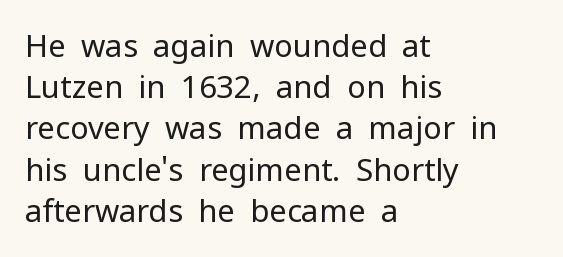
Q: Is the text bold? A: No.
Q: Is the text italic (slanted)? A: No, it is upright.
Q: Is the typeface a serif or a sans-serif typeface? A: Sans-serif.
Q: Is the text underlined? A: No.
Q: How is the paragraph aligned? A: Left-aligned.
Q: Is the spacing between letters normal or unusually wide? A: Normal.
Q: Is the spacing between lines tight, normal or loose? A: Normal.
Q: Width (condensed, normal, or wide)? A: Normal.
Q: Stroke contrast? A: Low.
Q: x-height? A: Medium.
Q: Monospaced? A: No.
